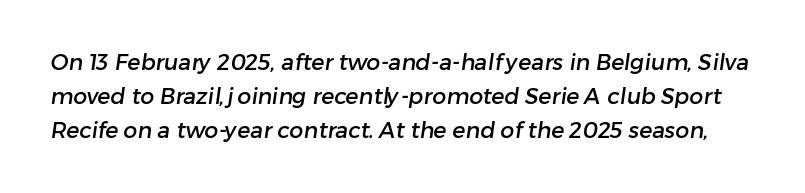
The image shows 22 px text type; set normal line spacing (1.55x), normal letter spacing, not underlined.
